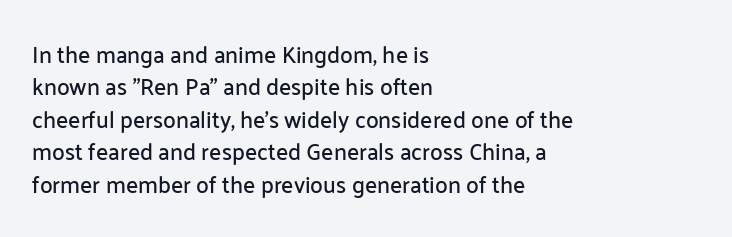
Q: Is the text italic (slanted)? A: No, it is upright.
Q: Is the text underlined? A: No.
Q: How is the paragraph aligned? A: Left-aligned.
Q: Is the spacing between letters normal or unusually wide? A: Normal.
Q: Is the spacing between lines tight, normal or loose? A: Normal.
